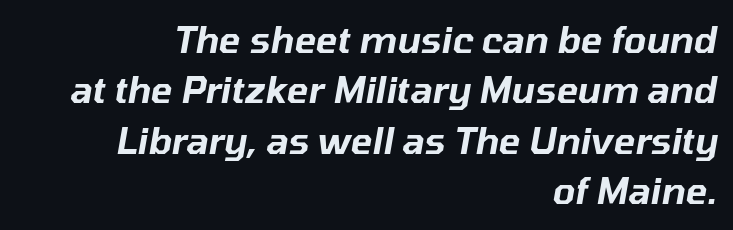
Q: Is the text italic (slanted)? A: Yes, it leans right by about 10 degrees.
Q: Is the text underlined? A: No.
Q: How is the paragraph aligned? A: Right-aligned.
Q: Is the spacing between letters normal or unusually wide? A: Normal.
Q: Is the spacing between lines tight, normal or loose? A: Normal.
Q: Width (condensed, normal, or wide)? A: Normal.
Q: Stroke contrast? A: Low.
Q: x-height? A: Medium.
Q: Monospaced? A: No.
